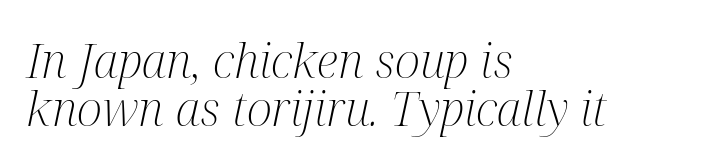
The image shows 48 px light, condensed serif type, italic (leaning right); set left-aligned, tight line spacing (1.0x), normal letter spacing, not underlined; medium stroke contrast and a medium x-height.
